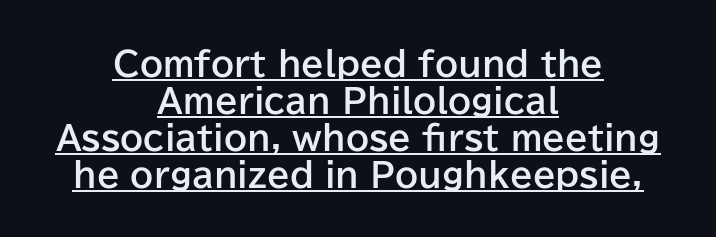
Q: Is the text bold? A: Yes.
Q: Is the text italic (slanted)? A: No, it is upright.
Q: Is the typeface a serif or a sans-serif typeface? A: Sans-serif.
Q: Is the text underlined? A: Yes.
Q: How is the paragraph aligned? A: Centered.
Q: Is the spacing between letters normal or unusually wide? A: Normal.
Q: Is the spacing between lines tight, normal or loose? A: Tight.
Q: Width (condensed, normal, or wide)? A: Normal.
Q: Stroke contrast? A: Low.
Q: x-height? A: Medium.
Q: Monospaced? A: No.
